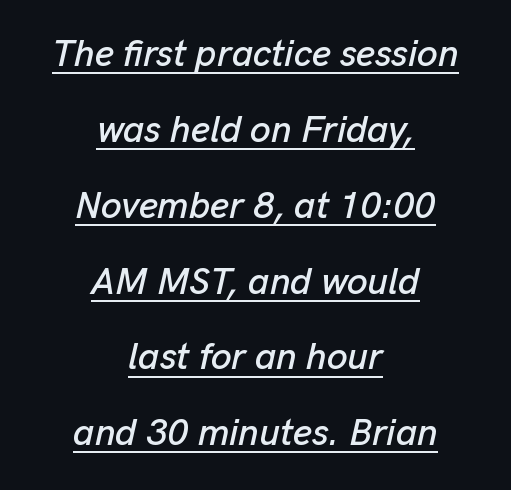
Q: Is the text italic (slanted)? A: Yes, it leans right by about 13 degrees.
Q: Is the text underlined? A: Yes.
Q: How is the paragraph aligned? A: Centered.
Q: Is the spacing between letters normal or unusually wide? A: Normal.
Q: Is the spacing between lines tight, normal or loose? A: Loose.
Q: Width (condensed, normal, or wide)? A: Normal.
Q: Stroke contrast? A: Low.
Q: x-height? A: Medium.
Q: Monospaced? A: No.
